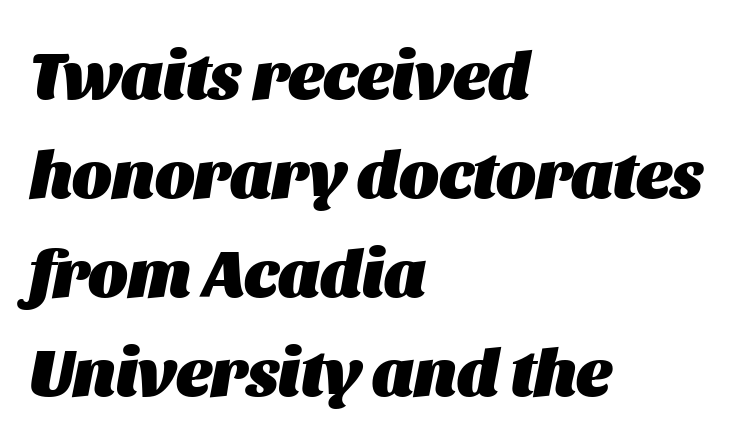
This block has exactly the height ordinary leading produces. This rendering uses left alignment, leaving the right contour irregular. The letterforms sit shoulder to shoulder at normal distance. You could not count columns in this text — the font is proportionally spaced. It's the slanting kind of type.
